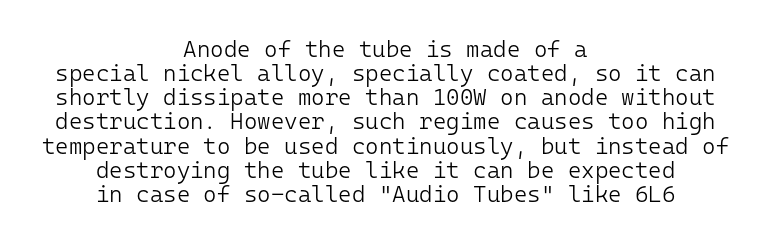
Q: Is the text bold? A: No.
Q: Is the text italic (slanted)? A: No, it is upright.
Q: Is the text underlined? A: No.
Q: How is the paragraph aligned? A: Centered.
Q: Is the spacing between letters normal or unusually wide? A: Normal.
Q: Is the spacing between lines tight, normal or loose? A: Tight.
